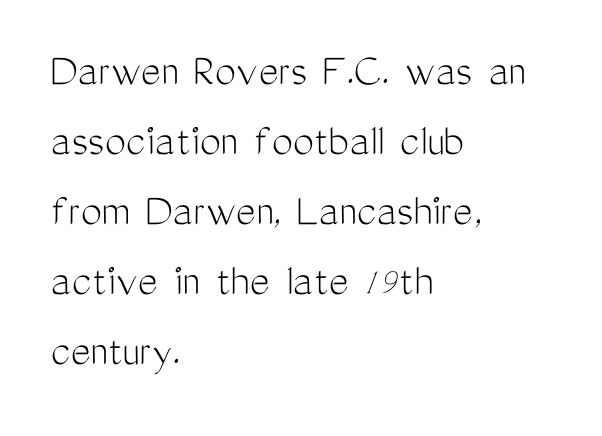
Q: Is the text bold? A: No.
Q: Is the text italic (slanted)? A: No, it is upright.
Q: Is the typeface a serif or a sans-serif typeface? A: Sans-serif.
Q: Is the text underlined? A: No.
Q: How is the paragraph aligned? A: Left-aligned.
Q: Is the spacing between letters normal or unusually wide? A: Normal.
Q: Is the spacing between lines tight, normal or loose? A: Normal.
Q: Width (condensed, normal, or wide)? A: Condensed.
Q: Stroke contrast? A: Medium.
Q: x-height? A: Medium.
Q: Monospaced? A: No.
